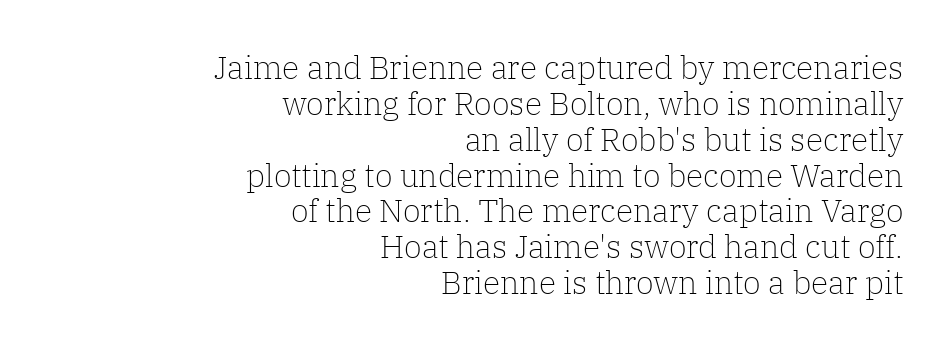
Q: Is the text bold? A: No.
Q: Is the text italic (slanted)? A: No, it is upright.
Q: Is the typeface a serif or a sans-serif typeface? A: Serif.
Q: Is the text underlined? A: No.
Q: How is the paragraph aligned? A: Right-aligned.
Q: Is the spacing between letters normal or unusually wide? A: Normal.
Q: Is the spacing between lines tight, normal or loose? A: Tight.
Q: Width (condensed, normal, or wide)? A: Normal.
Q: Stroke contrast? A: Low.
Q: x-height? A: Medium.
Q: Monospaced? A: No.
